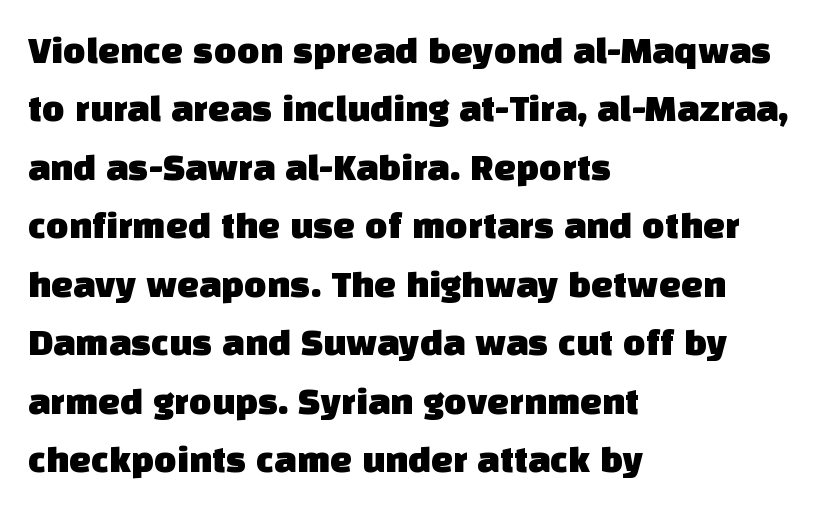
{"serif": "no", "width": "normal", "stroke_contrast": "low", "x_height": "large", "monospaced": "no", "underline": "no", "align": "left", "line_spacing": "normal", "line_spacing_ratio": 1.5, "letter_spacing": "normal", "letter_spacing_em": 0.0, "glyph_px": 39}
